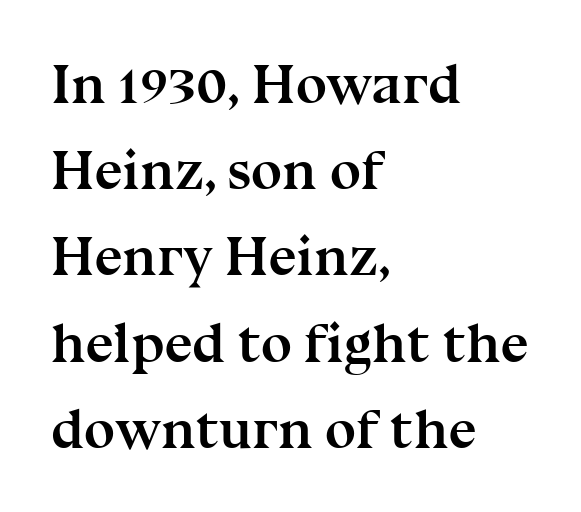
Q: Is the text bold? A: Yes.
Q: Is the text italic (slanted)? A: No, it is upright.
Q: Is the typeface a serif or a sans-serif typeface? A: Serif.
Q: Is the text underlined? A: No.
Q: How is the paragraph aligned? A: Left-aligned.
Q: Is the spacing between letters normal or unusually wide? A: Normal.
Q: Is the spacing between lines tight, normal or loose? A: Normal.
Q: Width (condensed, normal, or wide)? A: Normal.
Q: Stroke contrast? A: Medium.
Q: x-height? A: Medium.
Q: Monospaced? A: No.
